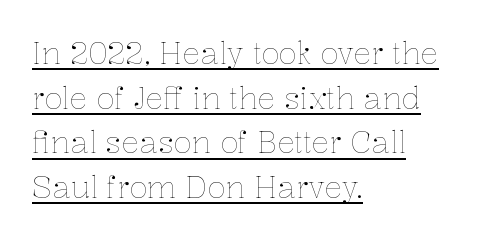
The image shows 30 px thin type, upright; set left-aligned, normal line spacing (1.49x), normal letter spacing, underlined; low stroke contrast and a medium x-height.
